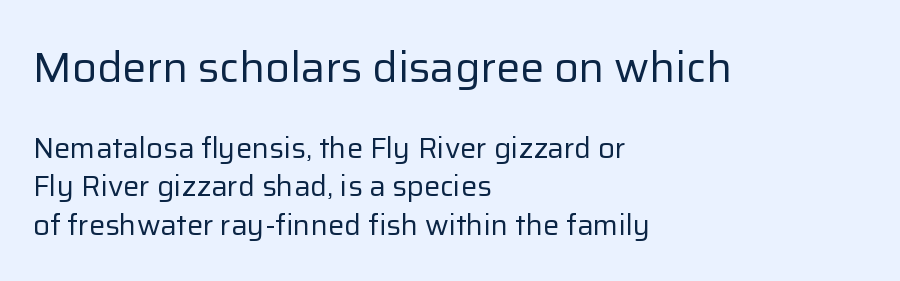
The horizontal fit of the characters is conventional and even. Character widths vary here, with narrow letters taking less room than wide ones. Line beginnings align vertically; line endings do not. Are there feet on the stems? There aren't — it's a sans.
